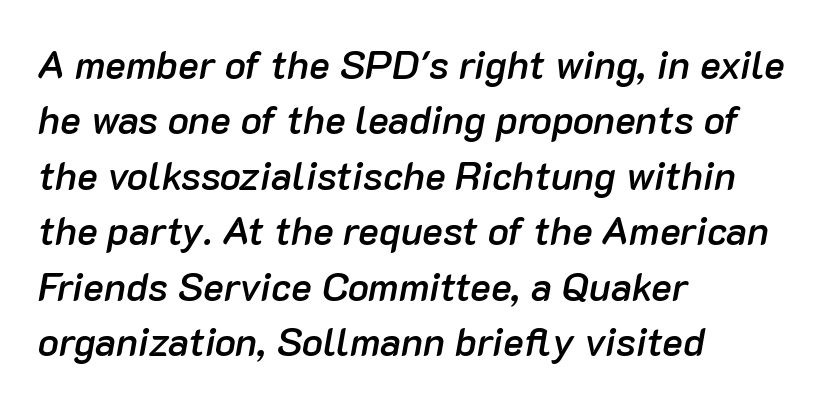
The font is running at a semibold setting, under full bold. In terms of posture, this sample is oblique. This sample is left-justified, so line endings fall wherever the words run out. Whoever set this chose a conventional vertical rhythm. These lines keep a tight, regular rhythm from letter to letter.
